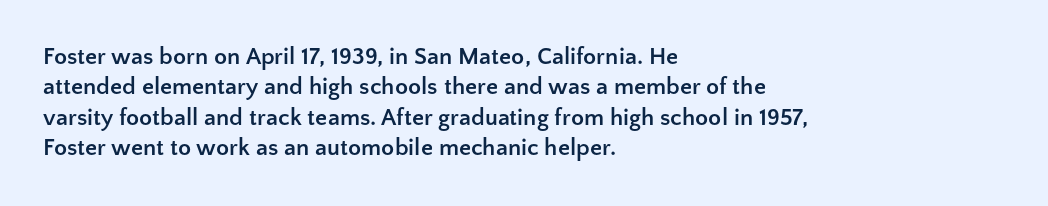
The glyphs are unaccompanied by any horizontal stroke below them. The leading is moderate, giving the passage an even texture. Left-aligned paragraph, ragged on the right. A full-strength bold gives these letters their thick strokes. This sample uses an upright cut, with every glyph sitting square on the baseline.
